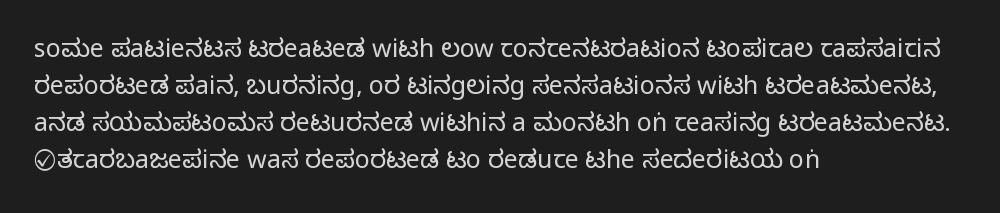
{"italic": "no", "underline": "no", "align": "left", "line_spacing": "normal", "line_spacing_ratio": 1.48, "letter_spacing": "normal", "letter_spacing_em": 0.0, "glyph_px": 25}
